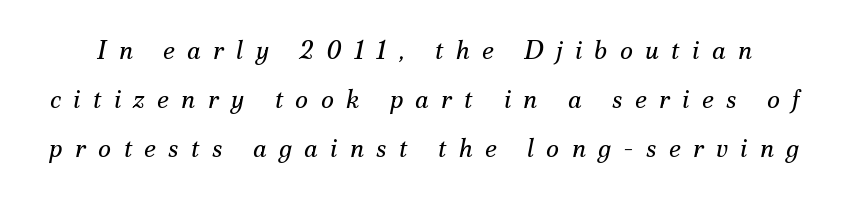
{"italic": "yes", "lean": "right", "slant_degrees": 12, "bold": "no", "underline": "no", "line_spacing": "loose", "line_spacing_ratio": 1.96, "letter_spacing": "wide", "letter_spacing_em": 0.49, "glyph_px": 25}
